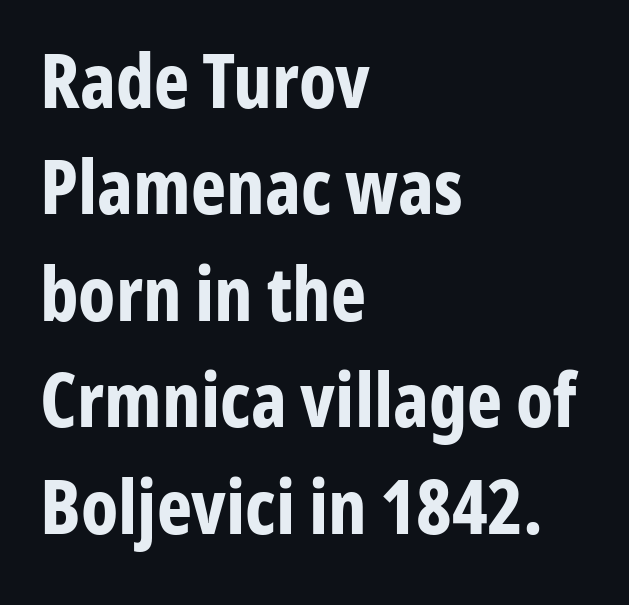
The image shows 75 px bold, condensed sans-serif type, upright; set left-aligned, normal line spacing (1.42x), normal letter spacing, not underlined; low stroke contrast and a medium x-height.
